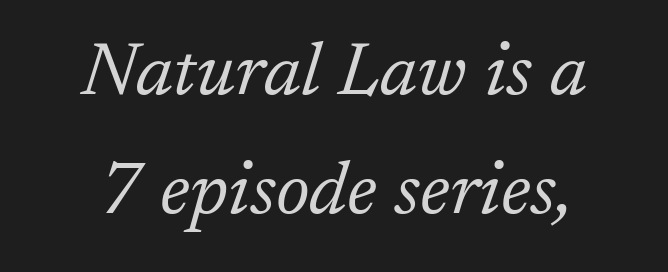
{"serif": "yes", "italic": "yes", "lean": "right", "slant_degrees": 17, "bold": "no", "weight": "light", "width": "normal", "stroke_contrast": "low", "x_height": "medium", "monospaced": "no", "underline": "no", "line_spacing": "normal", "line_spacing_ratio": 1.59, "letter_spacing": "normal", "letter_spacing_em": 0.0, "glyph_px": 75}
